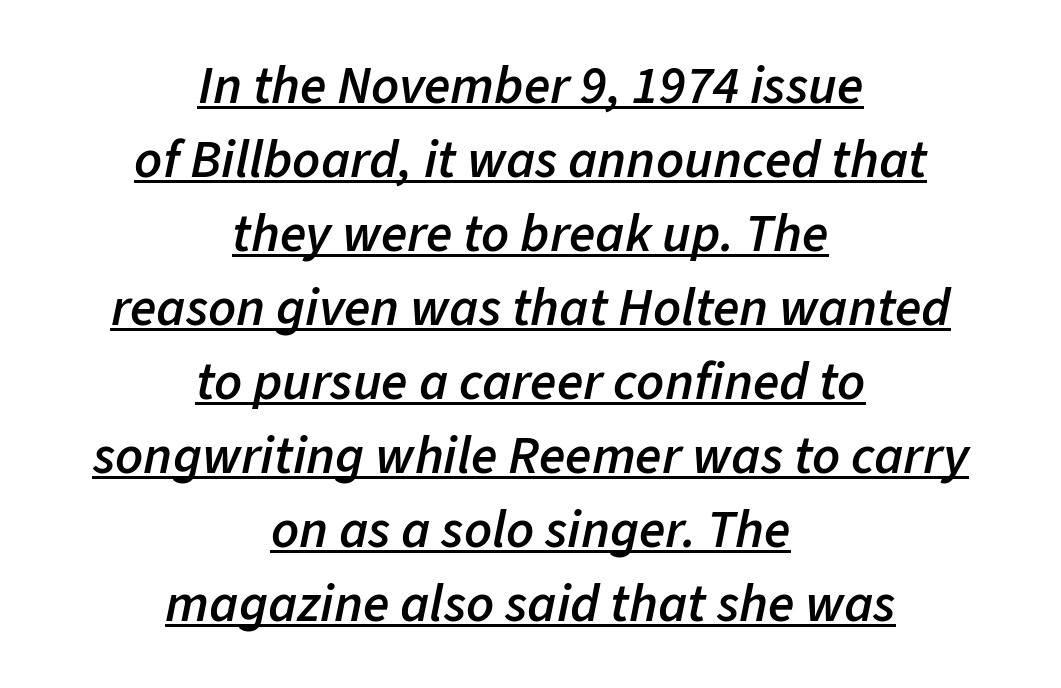
The image shows 54 px semibold type, italic (leaning right); set centered, normal line spacing (1.37x), normal letter spacing, underlined; low stroke contrast and a medium x-height.
